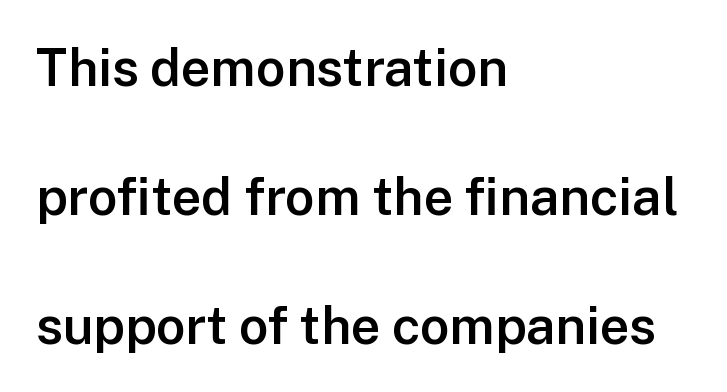
The image shows 52 px semibold sans-serif type, upright; set left-aligned, loose line spacing (2.48x), normal letter spacing, not underlined; low stroke contrast and a medium x-height.
